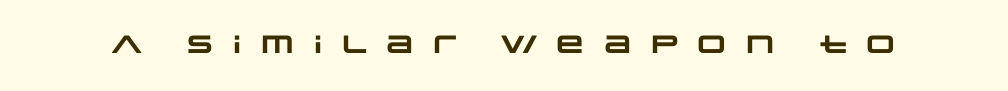
Q: Is the text bold? A: Yes.
Q: Is the text underlined? A: No.
Q: Is the spacing between letters normal or unusually wide? A: Unusually wide.
